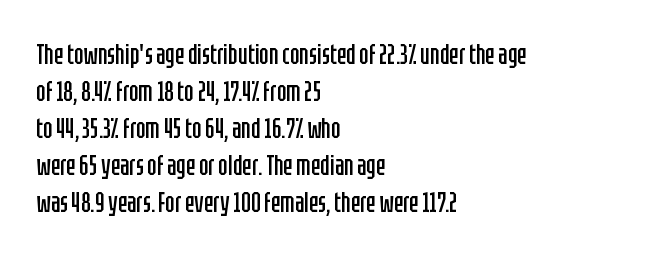
The image shows 28 px regular-weight, condensed sans-serif type, upright; set left-aligned, normal line spacing (1.32x), normal letter spacing, not underlined; low stroke contrast and a large x-height.
